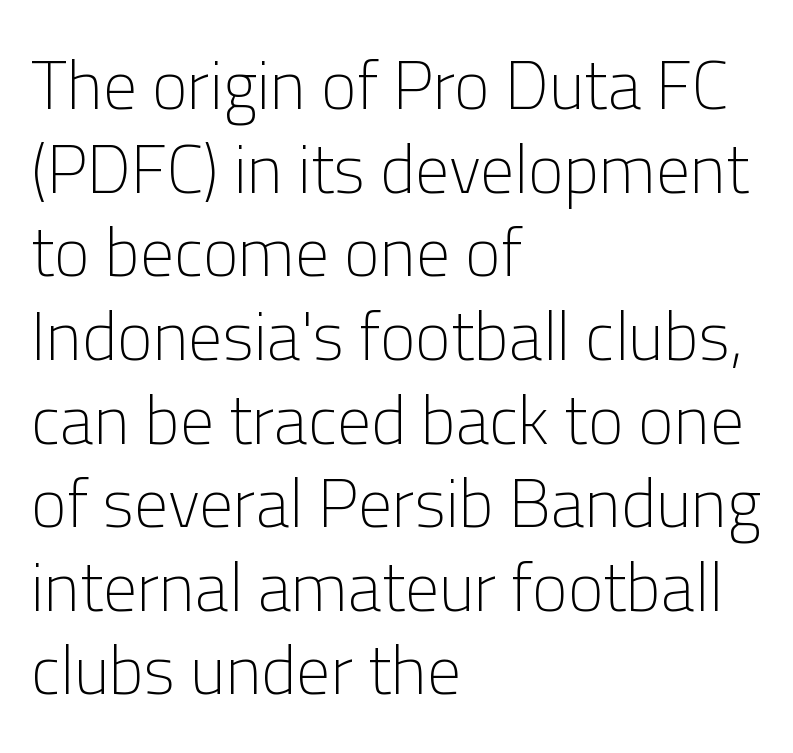
The image shows 68 px light sans-serif type, upright; set left-aligned, line spacing 1.23x, normal letter spacing, not underlined; low stroke contrast and a medium x-height.
